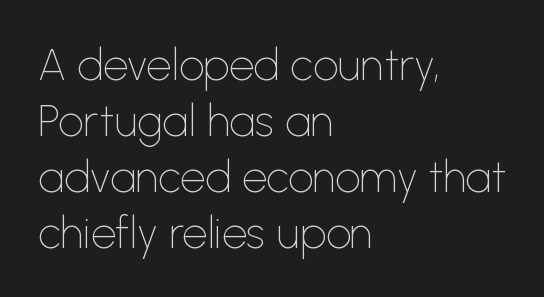
Q: Is the text bold? A: No.
Q: Is the text italic (slanted)? A: No, it is upright.
Q: Is the typeface a serif or a sans-serif typeface? A: Sans-serif.
Q: Is the text underlined? A: No.
Q: How is the paragraph aligned? A: Left-aligned.
Q: Is the spacing between letters normal or unusually wide? A: Normal.
Q: Is the spacing between lines tight, normal or loose? A: Normal.
Q: Width (condensed, normal, or wide)? A: Normal.
Q: Stroke contrast? A: Low.
Q: x-height? A: Medium.
Q: Monospaced? A: No.
